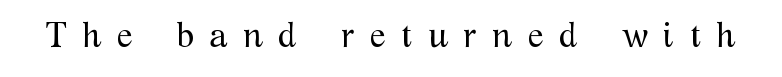
{"serif": "yes", "italic": "no", "bold": "no", "weight": "regular", "width": "normal", "stroke_contrast": "medium", "x_height": "medium", "monospaced": "no", "underline": "no", "letter_spacing": "wide", "letter_spacing_em": 0.45, "glyph_px": 34}
